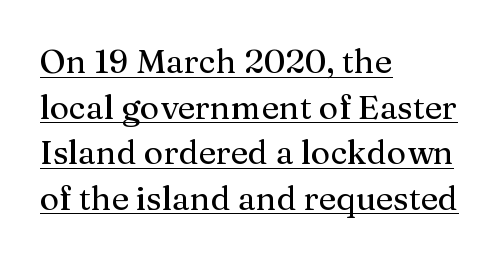
A typesetter would call this zero additional tracking. A roman cut, with each character standing at attention. Are there feet on the stems? There are — it's a serif. Students, observe the line beneath the letters — that is underlining. The passage shown is typed in a proportional face where columns would drift.
